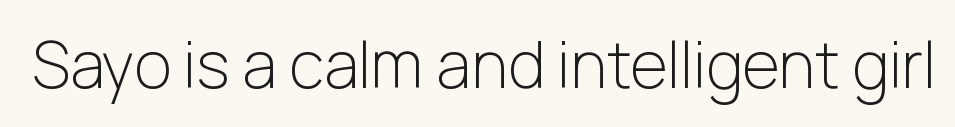
{"serif": "no", "italic": "no", "bold": "no", "weight": "light", "width": "normal", "stroke_contrast": "low", "x_height": "medium", "monospaced": "no", "underline": "no", "letter_spacing": "normal", "letter_spacing_em": 0.0, "glyph_px": 64}
